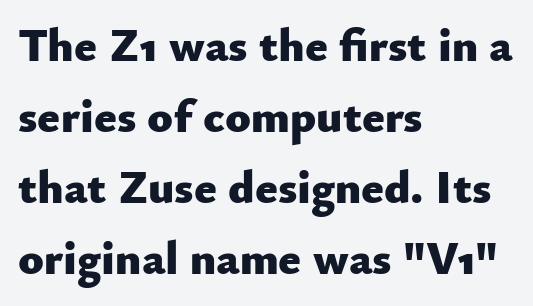
{"serif": "no", "italic": "no", "bold": "yes", "weight": "heavy", "width": "normal", "stroke_contrast": "low", "x_height": "small", "monospaced": "no", "underline": "no", "align": "left", "line_spacing": "normal", "line_spacing_ratio": 1.51, "letter_spacing": "normal", "letter_spacing_em": 0.0, "glyph_px": 47}
